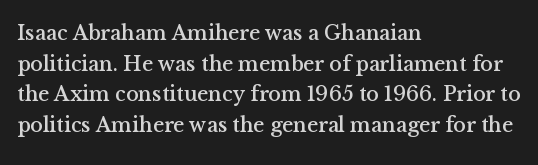
{"italic": "no", "underline": "no", "align": "left", "line_spacing": "normal", "line_spacing_ratio": 1.46, "letter_spacing": "normal", "letter_spacing_em": 0.0, "glyph_px": 21}
